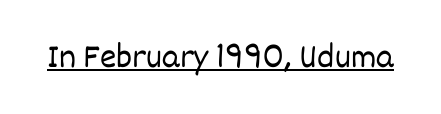
The image shows 35 px light type, upright; set normal letter spacing, underlined; low stroke contrast and a large x-height.
